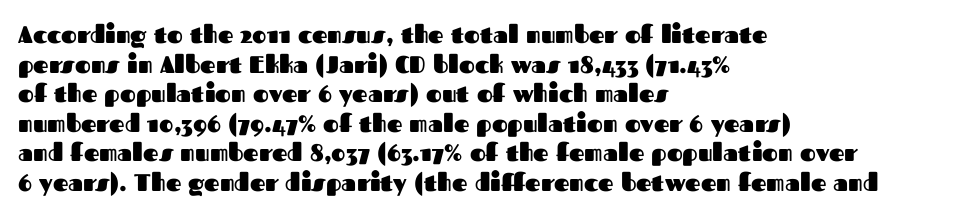
Q: Is the text bold? A: Yes.
Q: Is the text italic (slanted)? A: No, it is upright.
Q: Is the text underlined? A: No.
Q: How is the paragraph aligned? A: Left-aligned.
Q: Is the spacing between letters normal or unusually wide? A: Normal.
